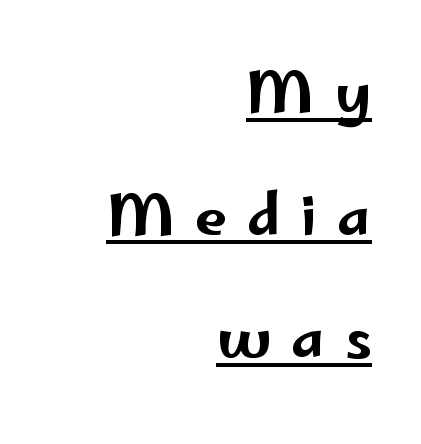
Rows of type keep a wide berth in the vertical direction. What decoration does the sample have? An underline. The paragraph shown leans on its right margin. The type family on display is of the sans-serif kind. A typesetter would call this proportional, since set widths differ per character.
